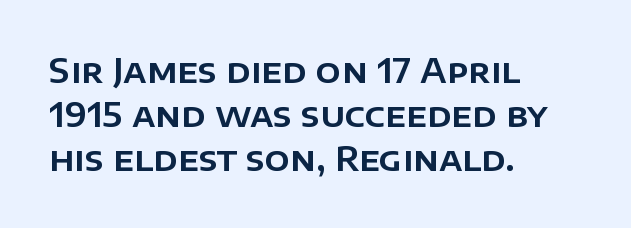
{"serif": "no", "italic": "no", "width": "normal", "stroke_contrast": "low", "x_height": "large", "monospaced": "no", "underline": "no", "align": "left", "line_spacing": "normal", "line_spacing_ratio": 1.33, "letter_spacing": "normal", "letter_spacing_em": 0.0, "glyph_px": 33}
